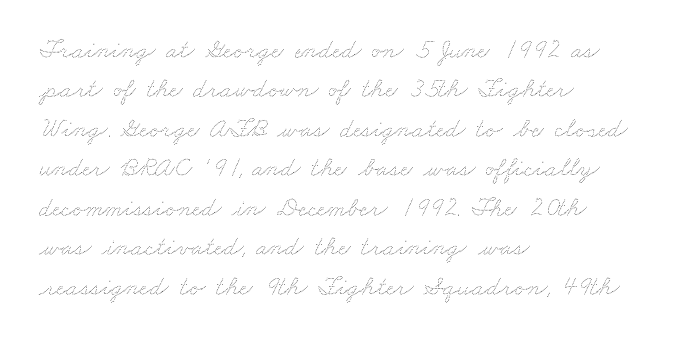
Q: Is the text bold? A: No.
Q: Is the text underlined? A: No.
Q: How is the paragraph aligned? A: Left-aligned.
Q: Is the spacing between letters normal or unusually wide? A: Normal.
Q: Is the spacing between lines tight, normal or loose? A: Normal.
